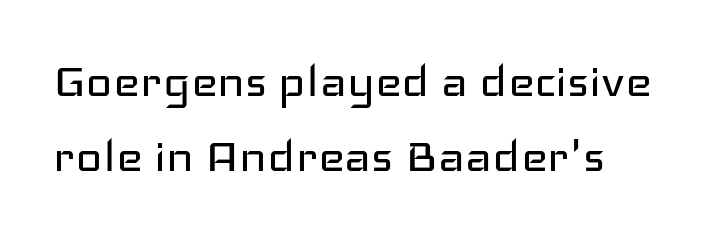
{"serif": "no", "italic": "no", "bold": "no", "weight": "regular", "width": "wide", "stroke_contrast": "low", "x_height": "medium", "monospaced": "no", "underline": "no", "line_spacing": "normal", "line_spacing_ratio": 1.32, "letter_spacing": "normal", "letter_spacing_em": 0.0, "glyph_px": 57}
